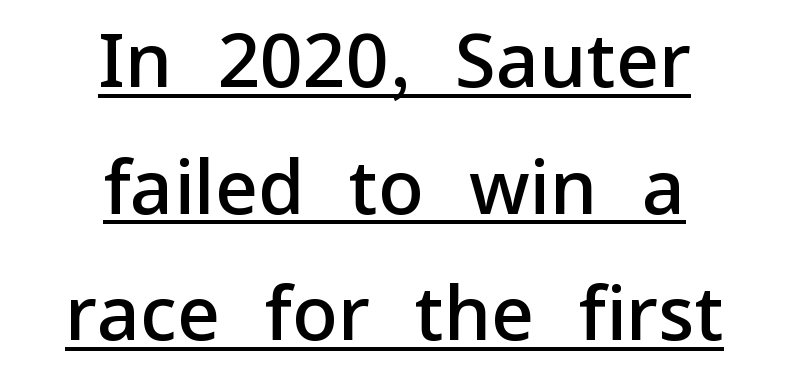
The image shows 75 px semibold sans-serif type, upright; set centered, normal line spacing (1.69x), normal letter spacing, underlined; low stroke contrast and a medium x-height.
